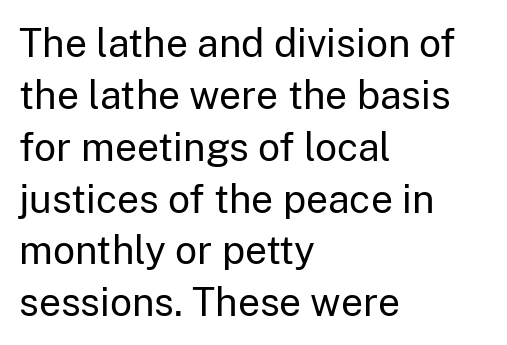
{"serif": "no", "italic": "no", "bold": "no", "weight": "regular", "width": "normal", "stroke_contrast": "low", "x_height": "medium", "monospaced": "no", "underline": "no", "align": "left", "line_spacing": "normal", "line_spacing_ratio": 1.33, "letter_spacing": "normal", "letter_spacing_em": 0.0, "glyph_px": 39}
